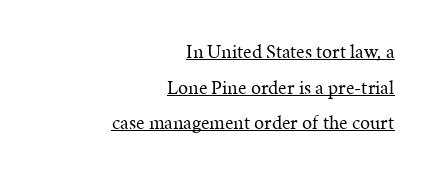
{"italic": "no", "bold": "no", "underline": "yes", "align": "right", "line_spacing_ratio": 1.78, "letter_spacing": "normal", "letter_spacing_em": 0.0, "glyph_px": 20}
